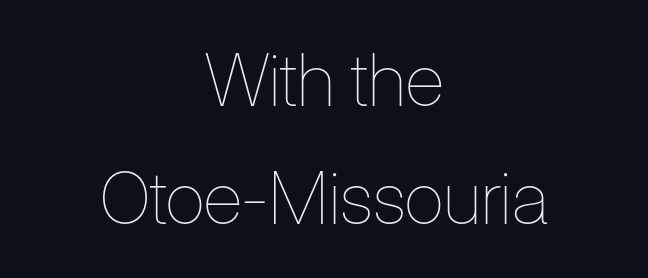
The image shows 73 px thin, condensed type, upright; set centered, normal line spacing (1.62x), normal letter spacing, not underlined; low stroke contrast and a medium x-height.
